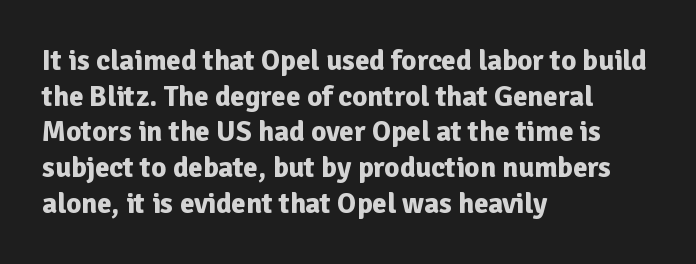
{"serif": "no", "italic": "no", "bold": "yes", "weight": "bold", "width": "normal", "stroke_contrast": "low", "x_height": "medium", "monospaced": "no", "underline": "no", "align": "left", "line_spacing_ratio": 1.23, "letter_spacing": "normal", "letter_spacing_em": 0.0, "glyph_px": 29}
